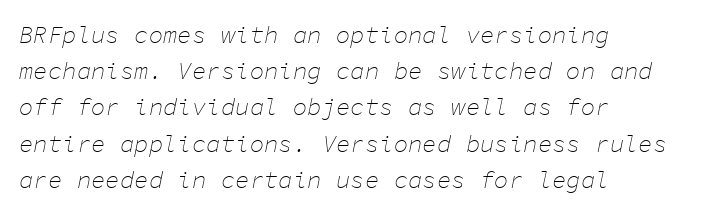
The lines in this sample share a left origin and differ only in where they stop. Glance below the letters and you will spot only blank space. On a weight scale, this lands at 450 or below. The line-height multiplier appears to be the usual default. The rendering keeps characters at their native spacing.
